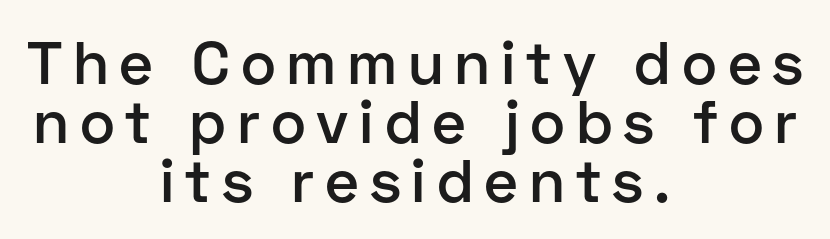
Q: Is the text bold? A: Semi-bold.
Q: Is the text italic (slanted)? A: No, it is upright.
Q: Is the typeface a serif or a sans-serif typeface? A: Sans-serif.
Q: Is the text underlined? A: No.
Q: How is the paragraph aligned? A: Centered.
Q: Is the spacing between lines tight, normal or loose? A: Tight.
Q: Width (condensed, normal, or wide)? A: Normal.
Q: Stroke contrast? A: Low.
Q: x-height? A: Medium.
Q: Monospaced? A: No.
